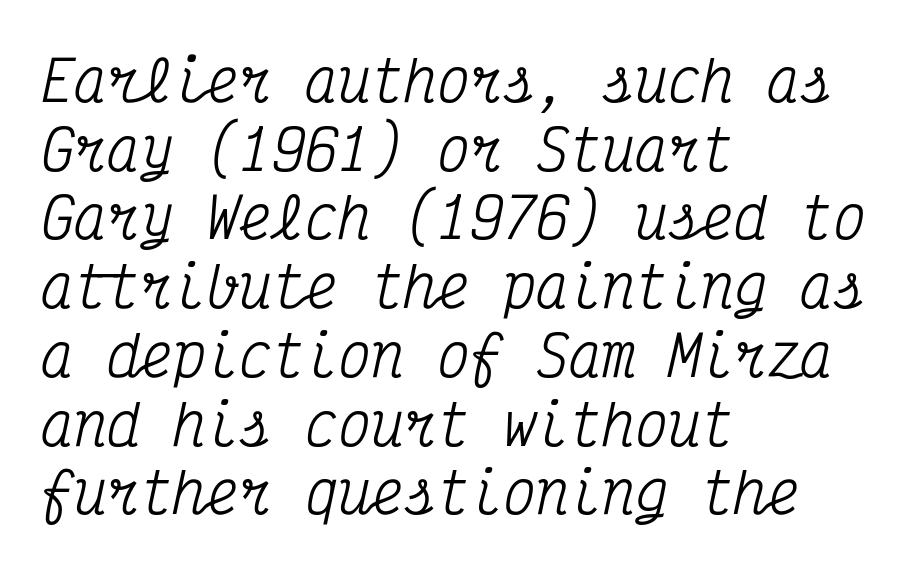
Successive baselines arrive at the customary interval. The type family on display is of the serif kind. In CSS terms this would be text-align: left. Lines of text with bare space underneath.
